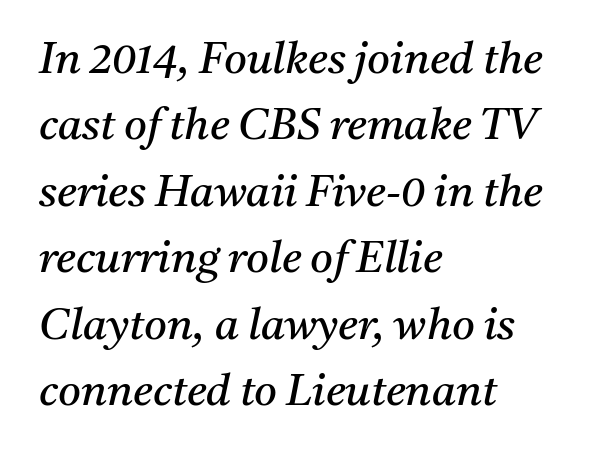
The image shows 44 px regular-weight serif type, italic (leaning right); set left-aligned, normal line spacing (1.51x), normal letter spacing, not underlined; medium stroke contrast and a medium x-height.
